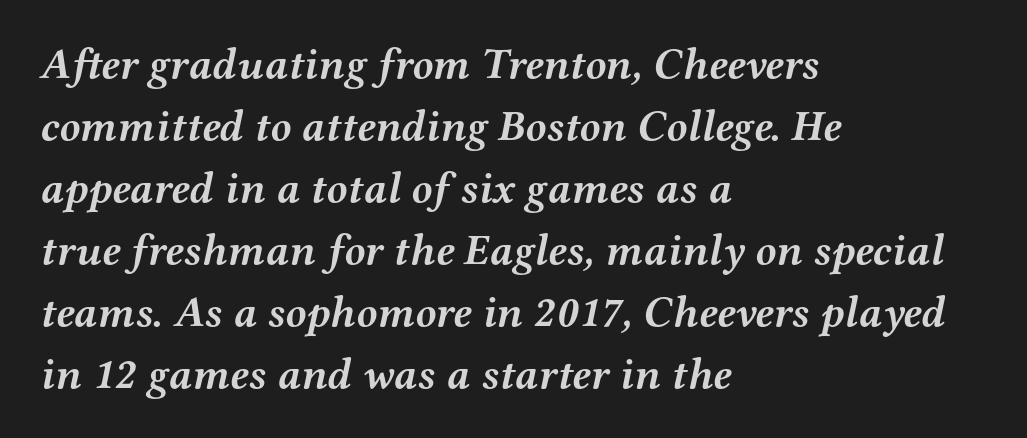
{"serif": "yes", "italic": "yes", "lean": "right", "slant_degrees": 12, "bold": "yes", "weight": "semibold", "width": "wide", "stroke_contrast": "medium", "x_height": "medium", "monospaced": "no", "underline": "no", "align": "left", "line_spacing": "normal", "line_spacing_ratio": 1.44, "letter_spacing": "normal", "letter_spacing_em": 0.0, "glyph_px": 43}
